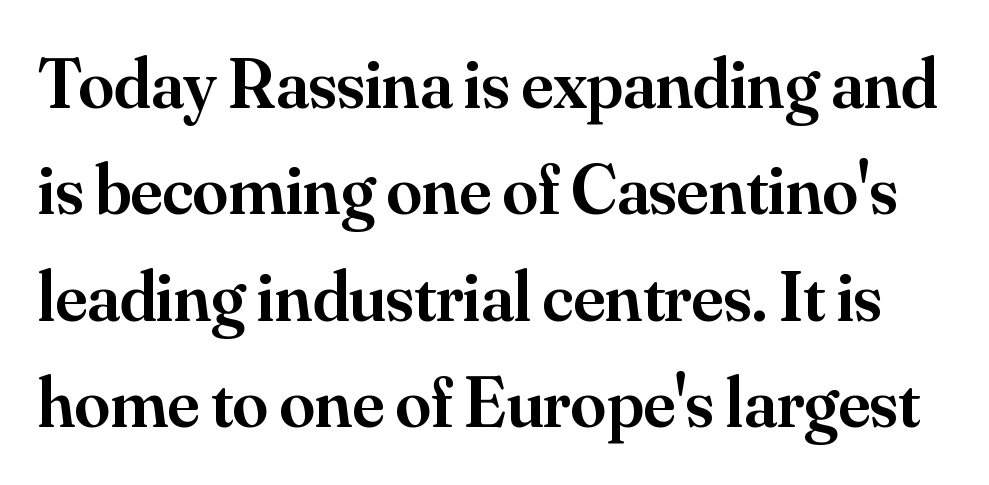
The image shows 71 px semibold serif type, upright; set normal line spacing (1.5x), normal letter spacing, not underlined; medium stroke contrast and a small x-height.
